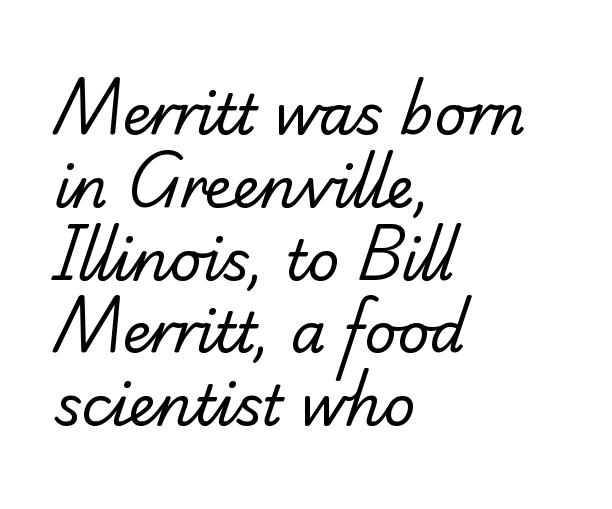
{"serif": "yes", "bold": "no", "weight": "regular", "width": "normal", "stroke_contrast": "low", "x_height": "small", "monospaced": "no", "underline": "no", "align": "left", "line_spacing": "normal", "line_spacing_ratio": 1.3, "letter_spacing": "normal", "letter_spacing_em": 0.0, "glyph_px": 56}
